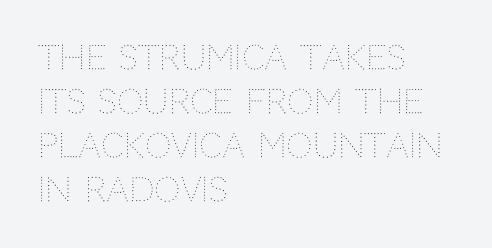
The image shows 33 px thin type, upright; set left-aligned, normal line spacing (1.33x), normal letter spacing, not underlined; medium stroke contrast and a large x-height.
